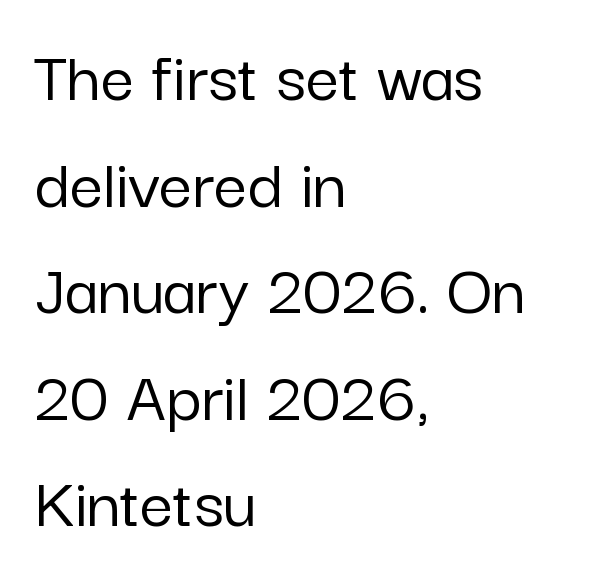
The image shows 74 px sans-serif type, upright; set left-aligned, normal line spacing (1.44x), normal letter spacing, not underlined; low stroke contrast and a medium x-height.
